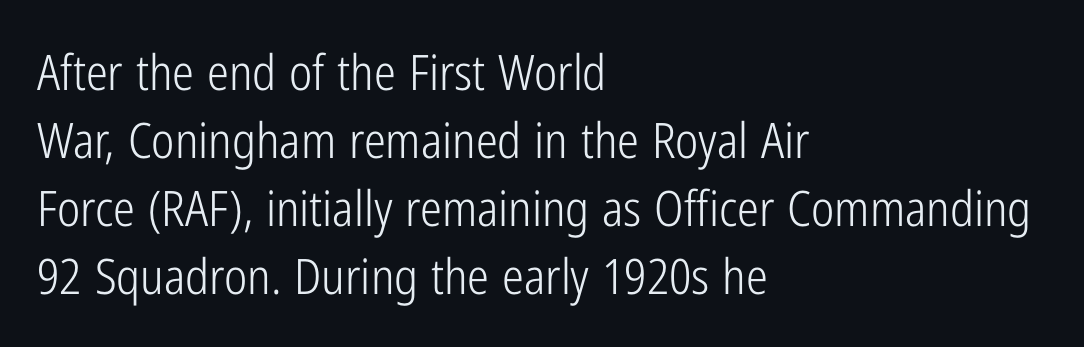
Nope, not italic — everything's standing straight. The tracking reads as untouched default to a designer's eye. Note: no serifs on the glyphs. Normally led — the rows are evenly, conventionally spaced.
